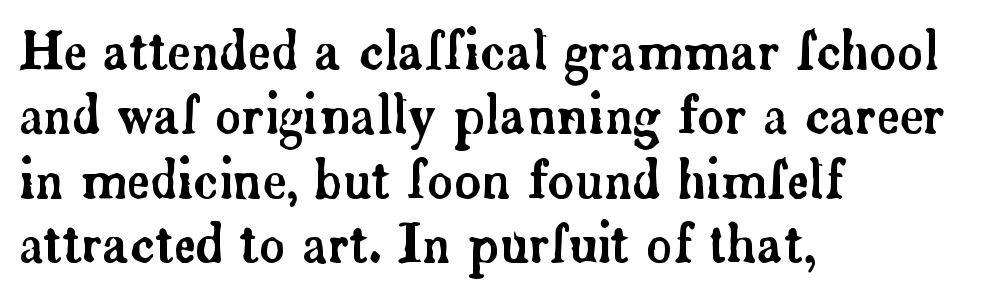
The image shows 51 px serif type, upright; set left-aligned, normal line spacing (1.26x), normal letter spacing, not underlined; low stroke contrast and a small x-height.
